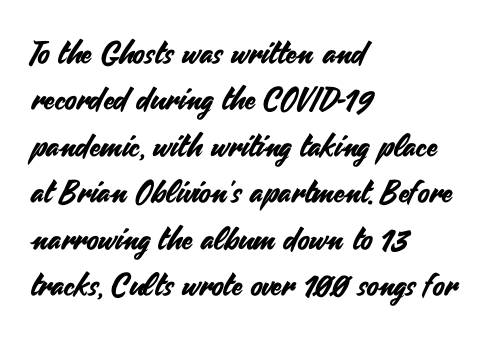
{"serif": "no", "width": "normal", "stroke_contrast": "medium", "x_height": "small", "monospaced": "no", "underline": "no", "align": "left", "line_spacing": "normal", "line_spacing_ratio": 1.5, "letter_spacing": "normal", "letter_spacing_em": 0.0, "glyph_px": 31}
